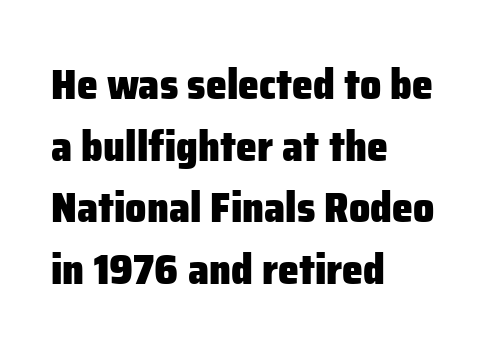
The image shows 42 px heavy sans-serif type, upright; set left-aligned, normal line spacing (1.47x), normal letter spacing, not underlined; low stroke contrast and a medium x-height.
